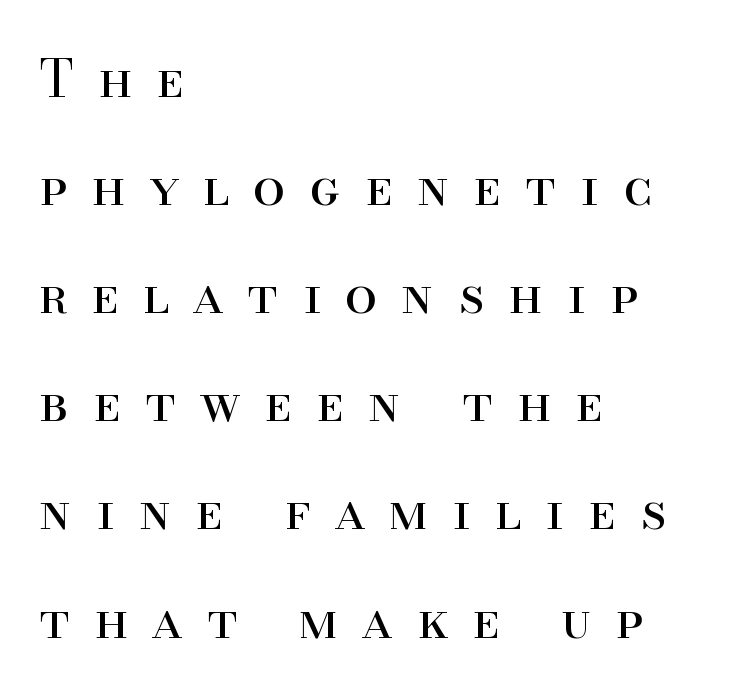
{"serif": "yes", "italic": "no", "bold": "no", "weight": "regular", "width": "normal", "stroke_contrast": "high", "x_height": "small", "monospaced": "no", "underline": "no", "align": "left", "line_spacing": "loose", "line_spacing_ratio": 2.12, "letter_spacing": "wide", "letter_spacing_em": 0.48, "glyph_px": 51}
